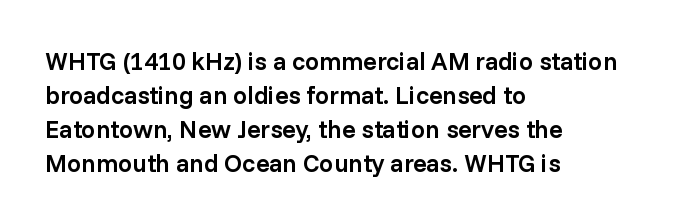
Do the letters lean? They stand straight. Set as a demibold, roughly 600 on the weight scale. Interline gaps are of average width in this sample. Has an underline been added? It has not. In CSS terms this would be text-align: left. The passage shown has conventional tracking throughout.
